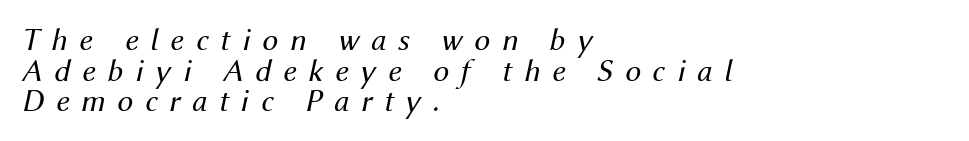
Q: Is the text bold? A: No.
Q: Is the text italic (slanted)? A: Yes, it leans right by about 12 degrees.
Q: Is the text underlined? A: No.
Q: How is the paragraph aligned? A: Left-aligned.
Q: Is the spacing between letters normal or unusually wide? A: Unusually wide.
Q: Is the spacing between lines tight, normal or loose? A: Tight.
Q: Width (condensed, normal, or wide)? A: Normal.
Q: Stroke contrast? A: Medium.
Q: x-height? A: Medium.
Q: Monospaced? A: No.
